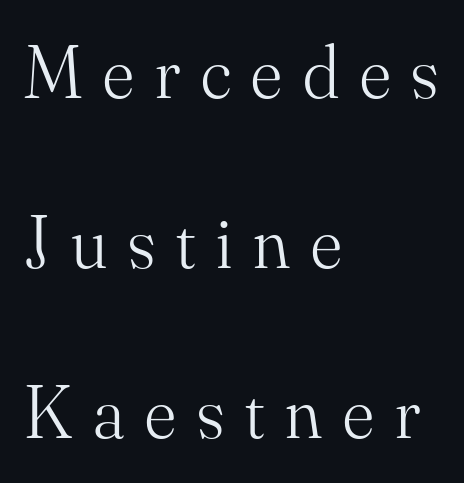
Q: Is the text bold? A: No.
Q: Is the text italic (slanted)? A: No, it is upright.
Q: Is the typeface a serif or a sans-serif typeface? A: Serif.
Q: Is the text underlined? A: No.
Q: How is the paragraph aligned? A: Left-aligned.
Q: Is the spacing between letters normal or unusually wide? A: Unusually wide.
Q: Is the spacing between lines tight, normal or loose? A: Loose.
Q: Width (condensed, normal, or wide)? A: Normal.
Q: Stroke contrast? A: Medium.
Q: x-height? A: Small.
Q: Monospaced? A: No.
